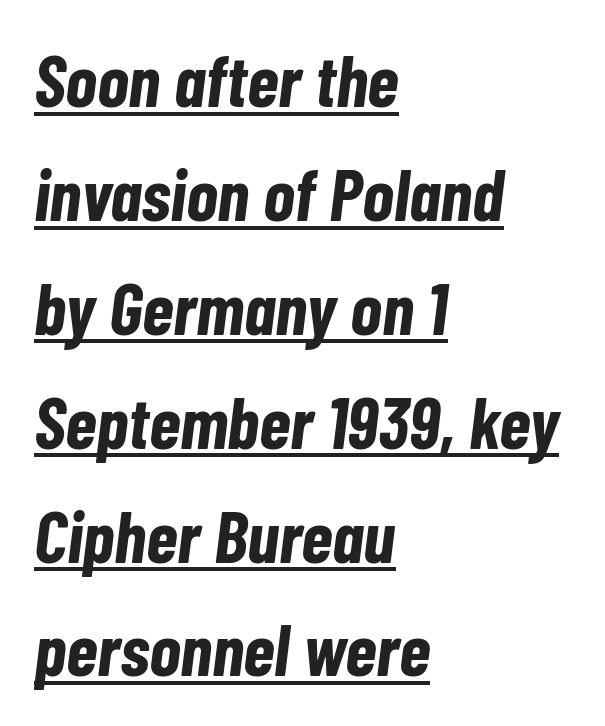
The image shows 73 px bold, condensed type, italic (leaning right); set left-aligned, normal line spacing (1.56x), normal letter spacing, underlined; low stroke contrast and a medium x-height.
